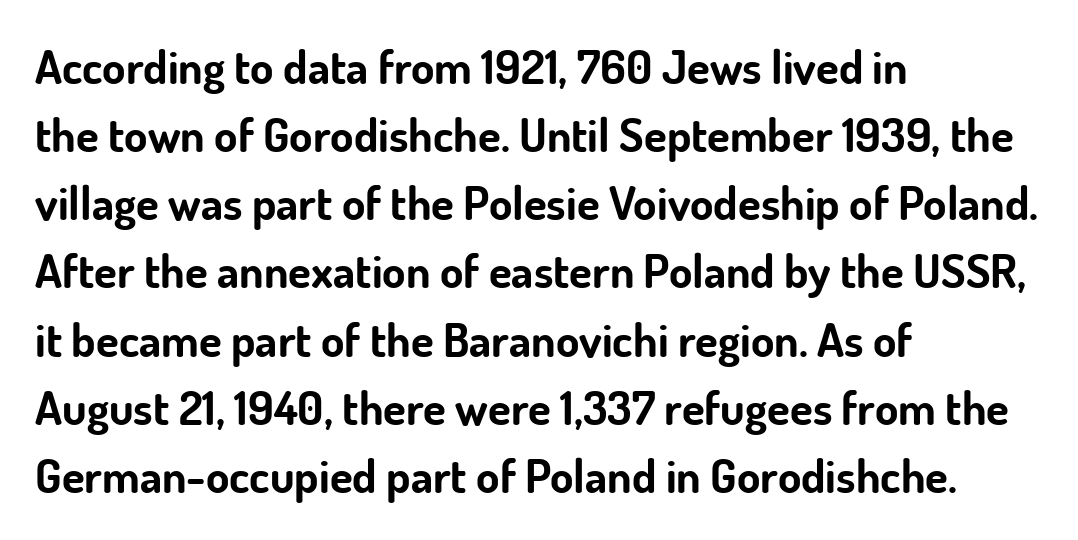
Q: Is the text bold? A: Yes.
Q: Is the text italic (slanted)? A: No, it is upright.
Q: Is the typeface a serif or a sans-serif typeface? A: Sans-serif.
Q: Is the text underlined? A: No.
Q: How is the paragraph aligned? A: Left-aligned.
Q: Is the spacing between letters normal or unusually wide? A: Normal.
Q: Is the spacing between lines tight, normal or loose? A: Normal.
Q: Width (condensed, normal, or wide)? A: Normal.
Q: Stroke contrast? A: Low.
Q: x-height? A: Small.
Q: Monospaced? A: No.
